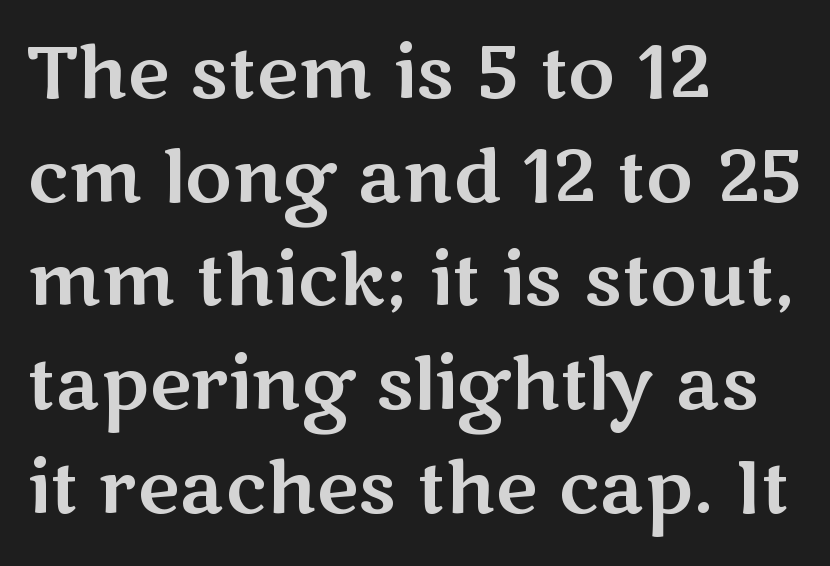
Think of a printed novel: that variable character pitch is what you see here. The passage shown has conventional tracking throughout. A roman cut, with each character standing at attention. In terms of leading, this rendering sits right in the middle.
